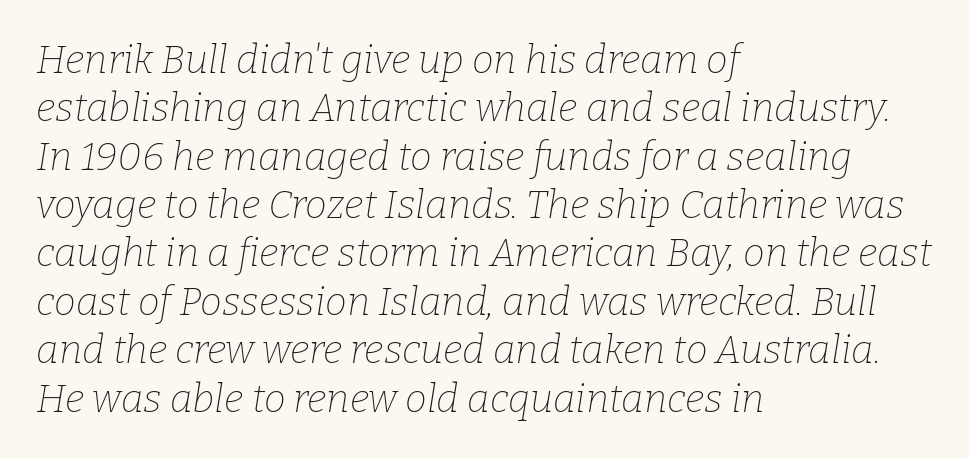
Q: Is the text bold? A: No.
Q: Is the text italic (slanted)? A: Yes, it leans right by about 9 degrees.
Q: Is the typeface a serif or a sans-serif typeface? A: Serif.
Q: Is the text underlined? A: No.
Q: How is the paragraph aligned? A: Left-aligned.
Q: Is the spacing between letters normal or unusually wide? A: Normal.
Q: Width (condensed, normal, or wide)? A: Normal.
Q: Stroke contrast? A: Low.
Q: x-height? A: Medium.
Q: Monospaced? A: No.
